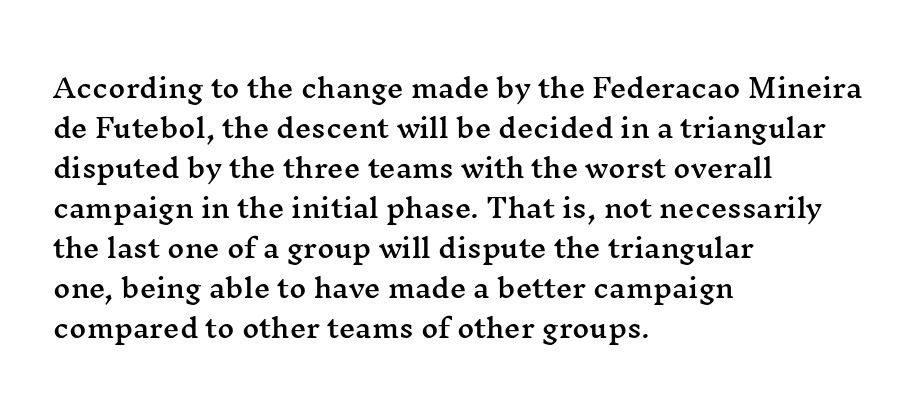
Descender tails drop into unmarked territory. Each word holds together tightly as a unit, with standard inter-letter gaps. Style check: upright. A student would call this left alignment; a typographer would say flush left, rag right. If you measured baseline to baseline, you'd find a middling distance.
